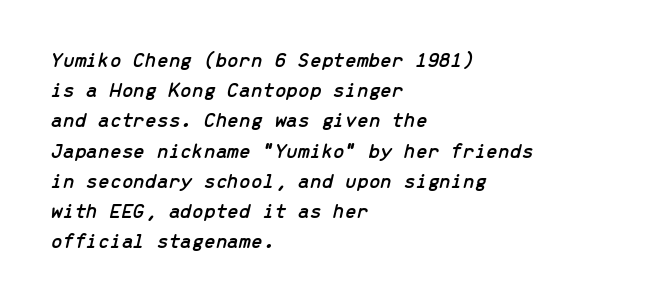
Q: Is the text italic (slanted)? A: Yes, it leans right by about 13 degrees.
Q: Is the text underlined? A: No.
Q: How is the paragraph aligned? A: Left-aligned.
Q: Is the spacing between letters normal or unusually wide? A: Normal.
Q: Is the spacing between lines tight, normal or loose? A: Normal.
